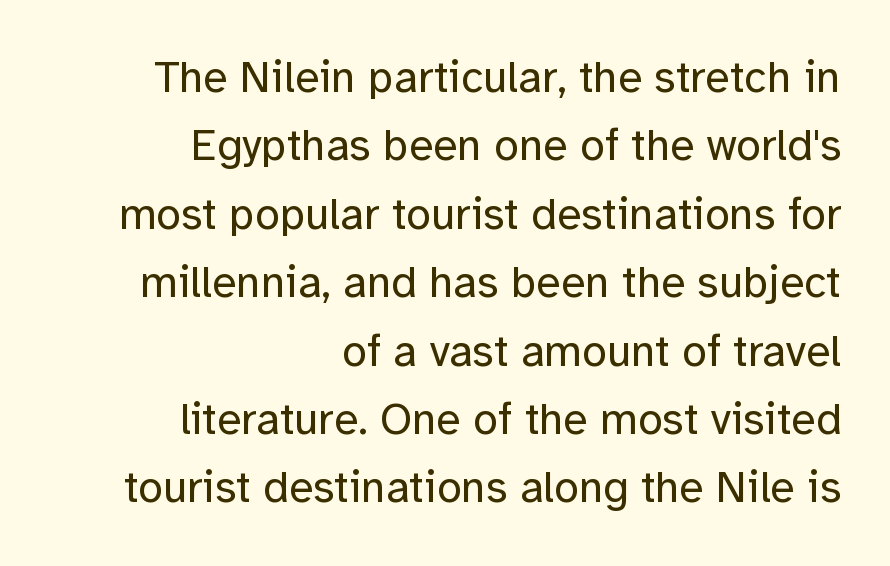
These lines sit exactly where default settings would place them. Plain, unruled lines of type. Casual observation: everything's shoved over to the right. Here the designer chose a conventional face with non-uniform glyph widths. The strokes carry an ordinary text weight at most.
